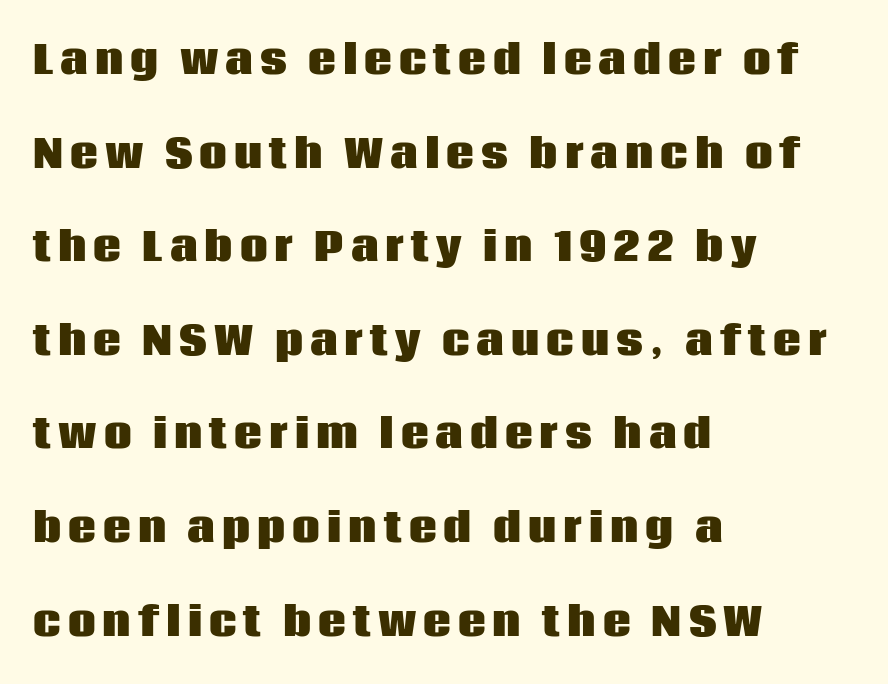
{"serif": "no", "italic": "no", "bold": "yes", "weight": "heavy", "width": "normal", "stroke_contrast": "low", "x_height": "large", "monospaced": "no", "underline": "no", "align": "left", "line_spacing": "loose", "line_spacing_ratio": 2.4, "glyph_px": 39}
